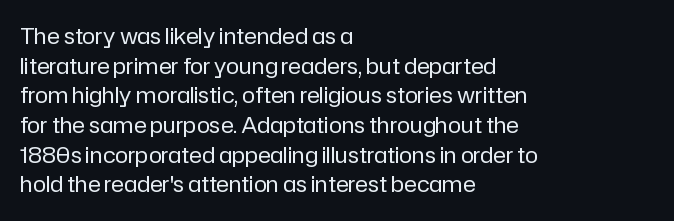
{"italic": "no", "bold": "no", "underline": "no", "align": "left", "line_spacing": "normal", "line_spacing_ratio": 1.35, "letter_spacing": "normal", "letter_spacing_em": 0.0, "glyph_px": 22}
